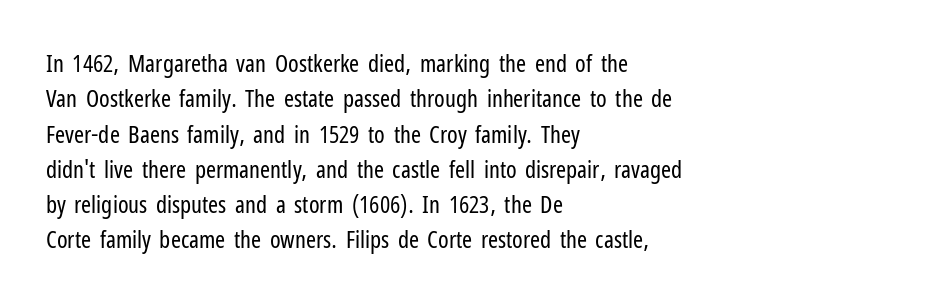
Q: Is the text bold? A: No.
Q: Is the text italic (slanted)? A: No, it is upright.
Q: Is the text underlined? A: No.
Q: How is the paragraph aligned? A: Left-aligned.
Q: Is the spacing between letters normal or unusually wide? A: Normal.
Q: Is the spacing between lines tight, normal or loose? A: Normal.
